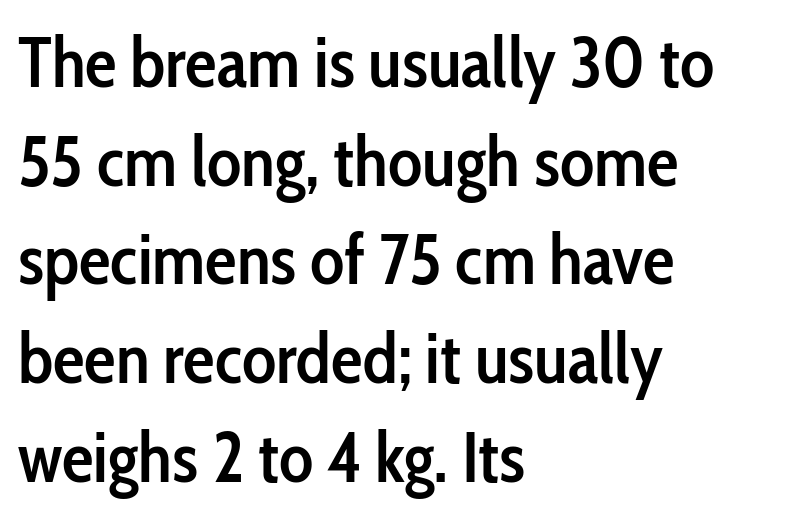
{"serif": "no", "italic": "no", "bold": "semi", "weight": "semibold", "width": "condensed", "stroke_contrast": "low", "x_height": "medium", "monospaced": "no", "underline": "no", "align": "left", "line_spacing": "normal", "line_spacing_ratio": 1.39, "letter_spacing": "normal", "letter_spacing_em": 0.0, "glyph_px": 71}
